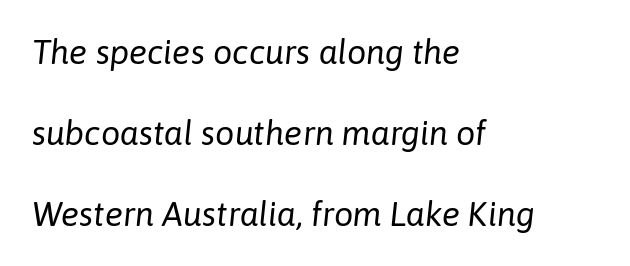
Q: Is the text bold? A: No.
Q: Is the text italic (slanted)? A: Yes, it leans right by about 6 degrees.
Q: Is the text underlined? A: No.
Q: How is the paragraph aligned? A: Left-aligned.
Q: Is the spacing between letters normal or unusually wide? A: Normal.
Q: Is the spacing between lines tight, normal or loose? A: Loose.
Q: Width (condensed, normal, or wide)? A: Normal.
Q: Stroke contrast? A: Low.
Q: x-height? A: Medium.
Q: Monospaced? A: No.
